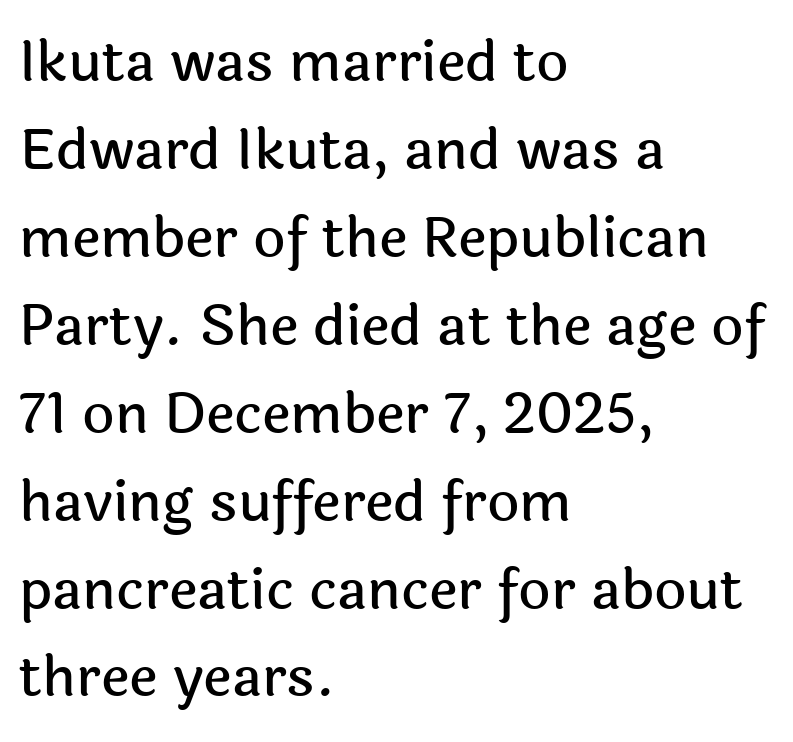
Horizontal bands of white between lines are of average thickness. Note the varied advance widths — an 'i' is clearly narrower than an 'm'. Underline: absent. Here the glyphs are tracked normally, forming tight word shapes. The letters stand upright; this is a roman face. Serifs: no, the terminals of the letterforms are clean.
